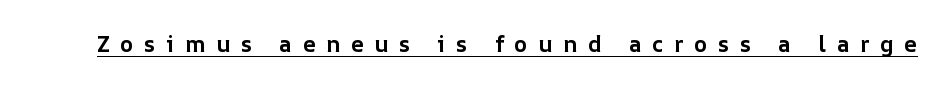
Q: Is the text bold? A: Yes.
Q: Is the text italic (slanted)? A: No, it is upright.
Q: Is the text underlined? A: Yes.
Q: Is the spacing between letters normal or unusually wide? A: Unusually wide.
